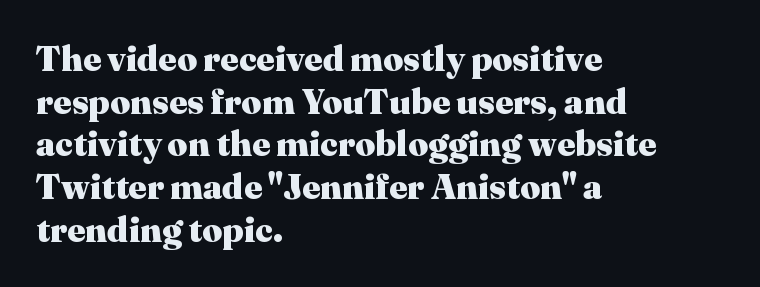
Q: Is the text bold? A: Yes.
Q: Is the text italic (slanted)? A: No, it is upright.
Q: Is the typeface a serif or a sans-serif typeface? A: Serif.
Q: Is the text underlined? A: No.
Q: How is the paragraph aligned? A: Left-aligned.
Q: Is the spacing between letters normal or unusually wide? A: Normal.
Q: Width (condensed, normal, or wide)? A: Normal.
Q: Stroke contrast? A: Medium.
Q: x-height? A: Medium.
Q: Monospaced? A: No.
